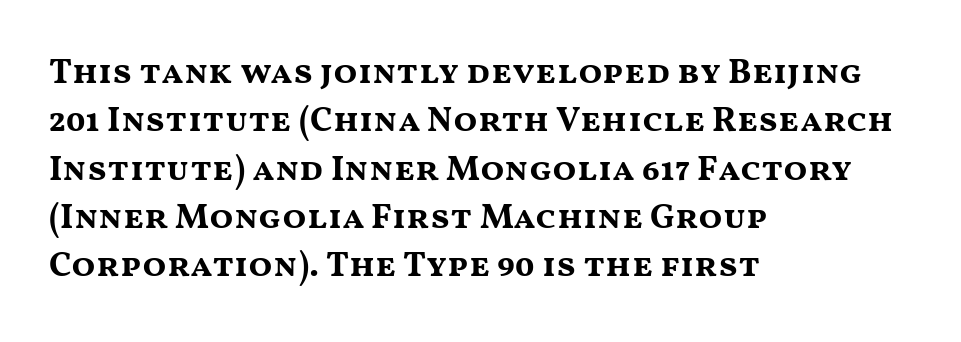
Q: Is the text bold? A: Yes.
Q: Is the text italic (slanted)? A: No, it is upright.
Q: Is the typeface a serif or a sans-serif typeface? A: Sans-serif.
Q: Is the text underlined? A: No.
Q: How is the paragraph aligned? A: Left-aligned.
Q: Is the spacing between letters normal or unusually wide? A: Normal.
Q: Is the spacing between lines tight, normal or loose? A: Normal.
Q: Width (condensed, normal, or wide)? A: Wide.
Q: Stroke contrast? A: Medium.
Q: x-height? A: Medium.
Q: Monospaced? A: No.
